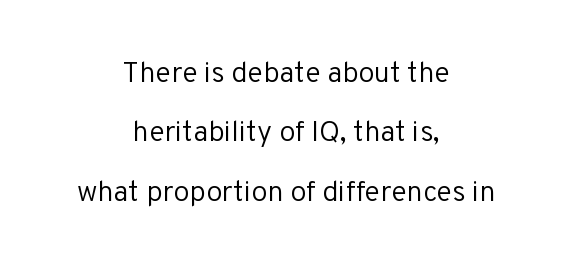
The image shows 29 px regular-weight sans-serif type, upright; set centered, loose line spacing (2.05x), normal letter spacing, not underlined; low stroke contrast and a medium x-height.
